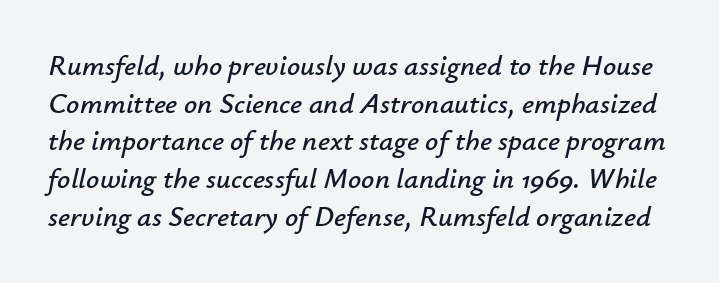
Underline: absent. The lettering tilts uniformly, giving the passage an italic look. Standard letterfit; no display-style spreading of the glyphs. Each new line begins a customary step beneath the previous one. The letters advance in unequal steps, a hallmark of proportional type.
